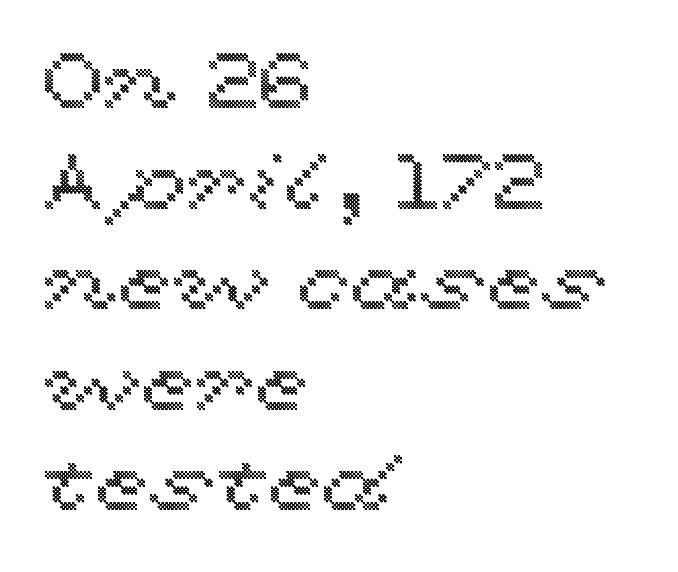
{"width": "wide", "x_height": "medium", "monospaced": "no", "underline": "no", "align": "left", "line_spacing": "normal", "line_spacing_ratio": 1.29, "letter_spacing": "normal", "letter_spacing_em": 0.0, "glyph_px": 78}
